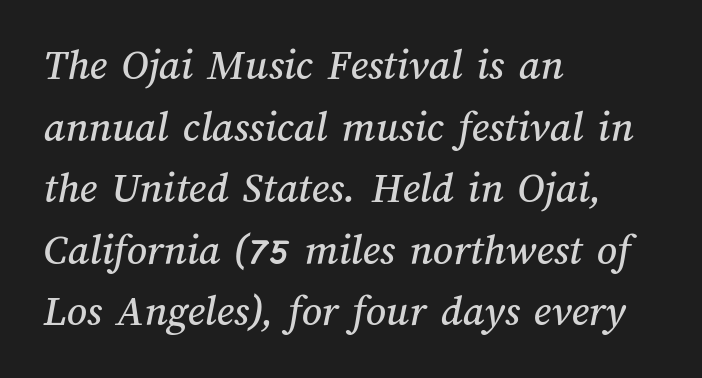
The image shows 44 px text type; set left-aligned, normal line spacing (1.4x), normal letter spacing, not underlined; medium stroke contrast and a medium x-height.
